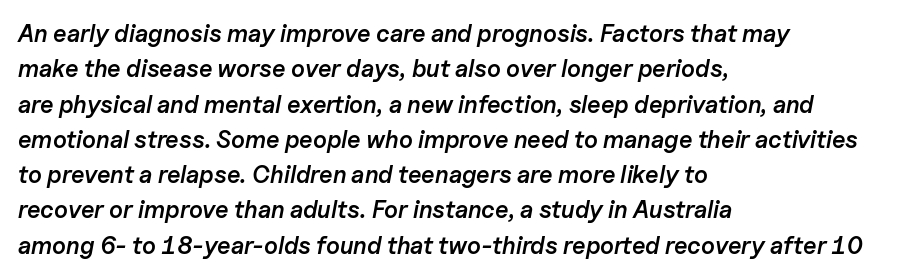
The image shows 24 px text type, italic (leaning right); set left-aligned, normal line spacing (1.47x), normal letter spacing, not underlined.
